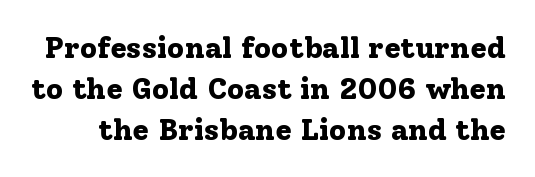
Q: Is the text bold? A: Yes.
Q: Is the text italic (slanted)? A: No, it is upright.
Q: Is the typeface a serif or a sans-serif typeface? A: Serif.
Q: Is the text underlined? A: No.
Q: Is the spacing between letters normal or unusually wide? A: Normal.
Q: Is the spacing between lines tight, normal or loose? A: Normal.
Q: Width (condensed, normal, or wide)? A: Normal.
Q: Stroke contrast? A: Low.
Q: x-height? A: Medium.
Q: Monospaced? A: No.
